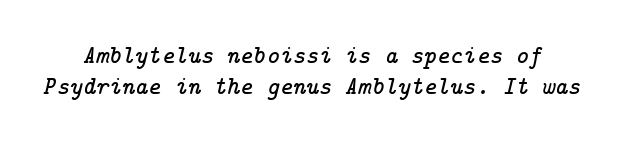
The letters sit at their default tracking, neither squeezed nor spread. Slant detected: the letters are inclined. Anything drawn beneath the words? Only blank space.
